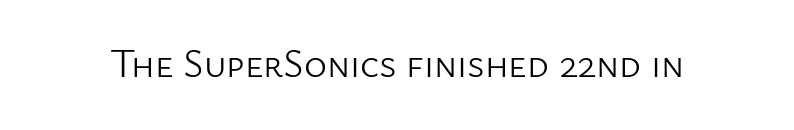
{"serif": "no", "italic": "no", "bold": "no", "weight": "light", "width": "normal", "stroke_contrast": "low", "x_height": "medium", "monospaced": "no", "underline": "no", "letter_spacing": "normal", "letter_spacing_em": 0.0, "glyph_px": 39}
